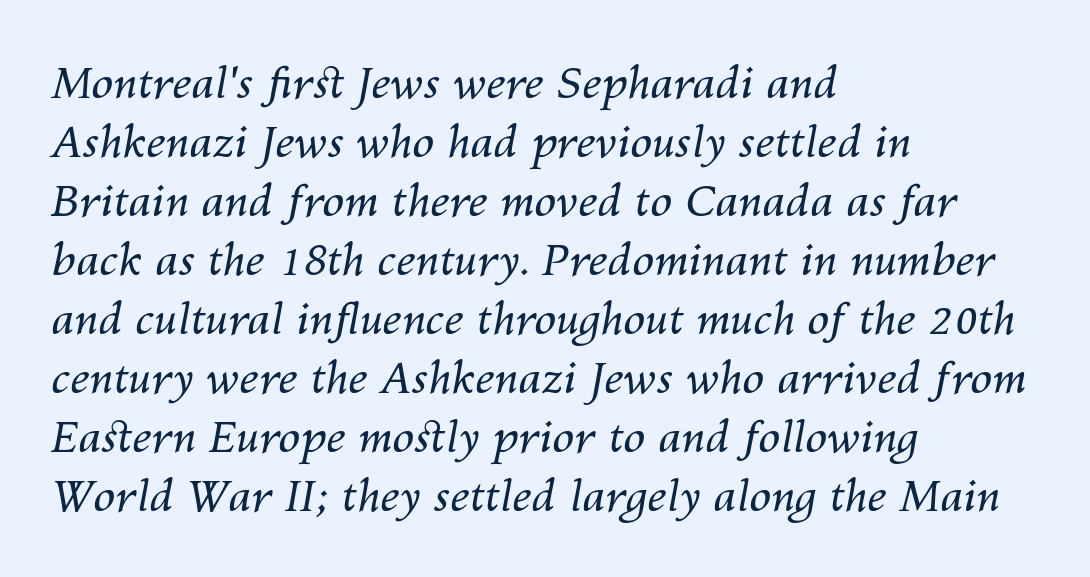
The image shows 44 px regular-weight type, italic (leaning right); set left-aligned, normal line spacing (1.34x), normal letter spacing, not underlined; medium stroke contrast and a medium x-height.
